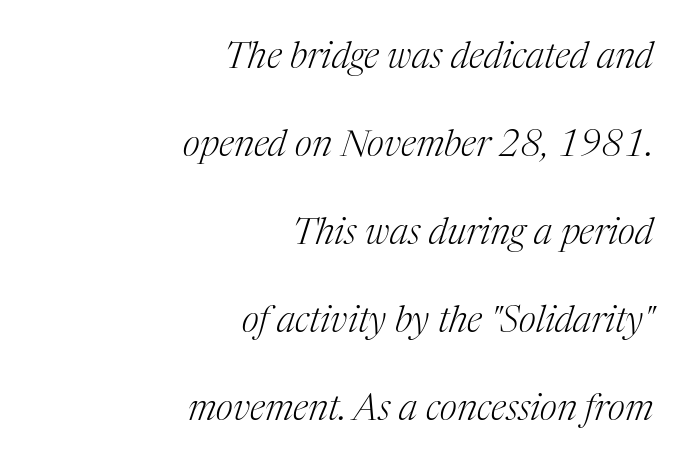
Looks like regular typesetting: each glyph gets only the width it needs. Stroke terminals: seriffed. The letters sit at their default tracking, neither squeezed nor spread. Is there much room between lines? Yes — plenty of vertical air separates them.
